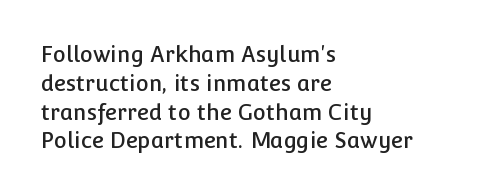
{"italic": "no", "underline": "no", "align": "left", "line_spacing": "normal", "line_spacing_ratio": 1.31, "letter_spacing": "normal", "letter_spacing_em": 0.0, "glyph_px": 22}
